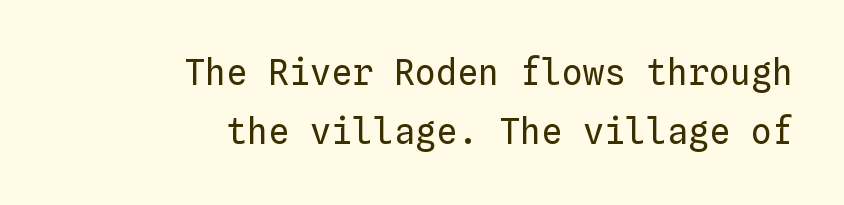
The image shows 35 px regular-weight type, upright, monospaced; set right-aligned, normal line spacing (1.69x), normal letter spacing, not underlined; low stroke contrast and a medium x-height.
